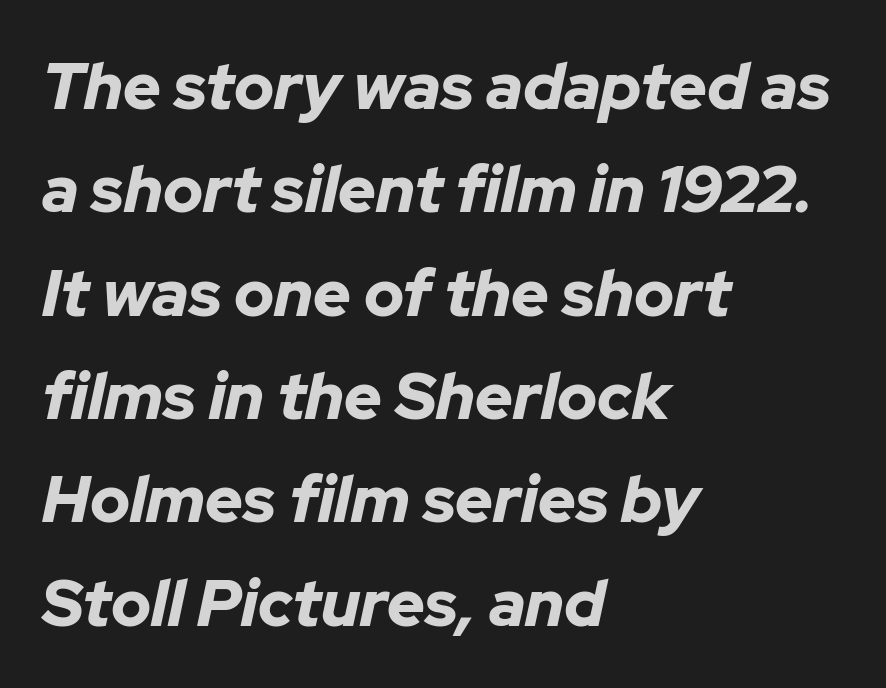
Q: Is the text bold? A: Yes.
Q: Is the text italic (slanted)? A: Yes, it leans right by about 12 degrees.
Q: Is the text underlined? A: No.
Q: How is the paragraph aligned? A: Left-aligned.
Q: Is the spacing between letters normal or unusually wide? A: Normal.
Q: Is the spacing between lines tight, normal or loose? A: Normal.
Q: Width (condensed, normal, or wide)? A: Normal.
Q: Stroke contrast? A: Low.
Q: x-height? A: Medium.
Q: Monospaced? A: No.
